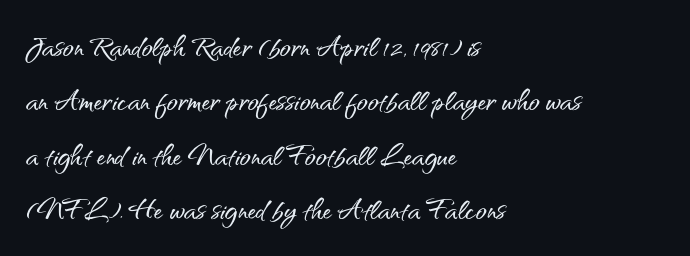
The face used here is proportionally spaced, like ordinary book or web type. Font category for this specimen: sans-serif. In terms of leading, this rendering sits right in the middle. The lines in this sample share a left origin and differ only in where they stop.
